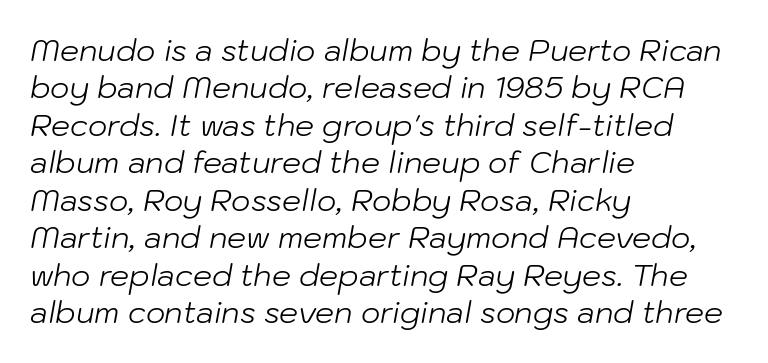
{"italic": "yes", "lean": "right", "slant_degrees": 10, "bold": "no", "weight": "light", "width": "normal", "stroke_contrast": "low", "x_height": "medium", "monospaced": "no", "underline": "no", "align": "left", "line_spacing": "normal", "line_spacing_ratio": 1.25, "letter_spacing": "normal", "letter_spacing_em": 0.0, "glyph_px": 30}
